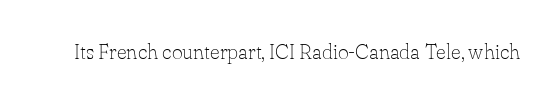
Q: Is the text bold? A: No.
Q: Is the text italic (slanted)? A: No, it is upright.
Q: Is the text underlined? A: No.
Q: Is the spacing between letters normal or unusually wide? A: Normal.
